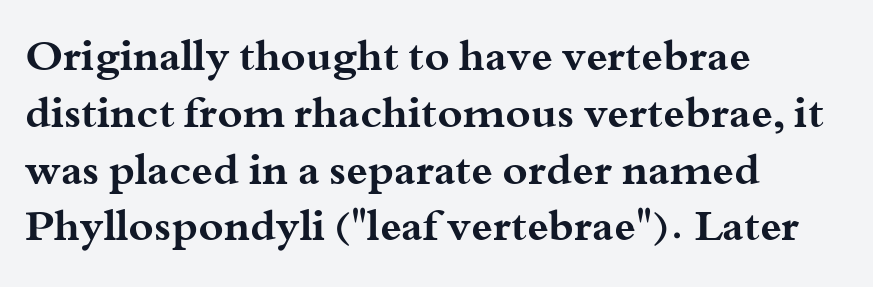
Q: Is the text bold? A: Yes.
Q: Is the text italic (slanted)? A: No, it is upright.
Q: Is the typeface a serif or a sans-serif typeface? A: Serif.
Q: Is the text underlined? A: No.
Q: How is the paragraph aligned? A: Left-aligned.
Q: Is the spacing between letters normal or unusually wide? A: Normal.
Q: Is the spacing between lines tight, normal or loose? A: Normal.
Q: Width (condensed, normal, or wide)? A: Wide.
Q: Stroke contrast? A: Medium.
Q: x-height? A: Small.
Q: Monospaced? A: No.
